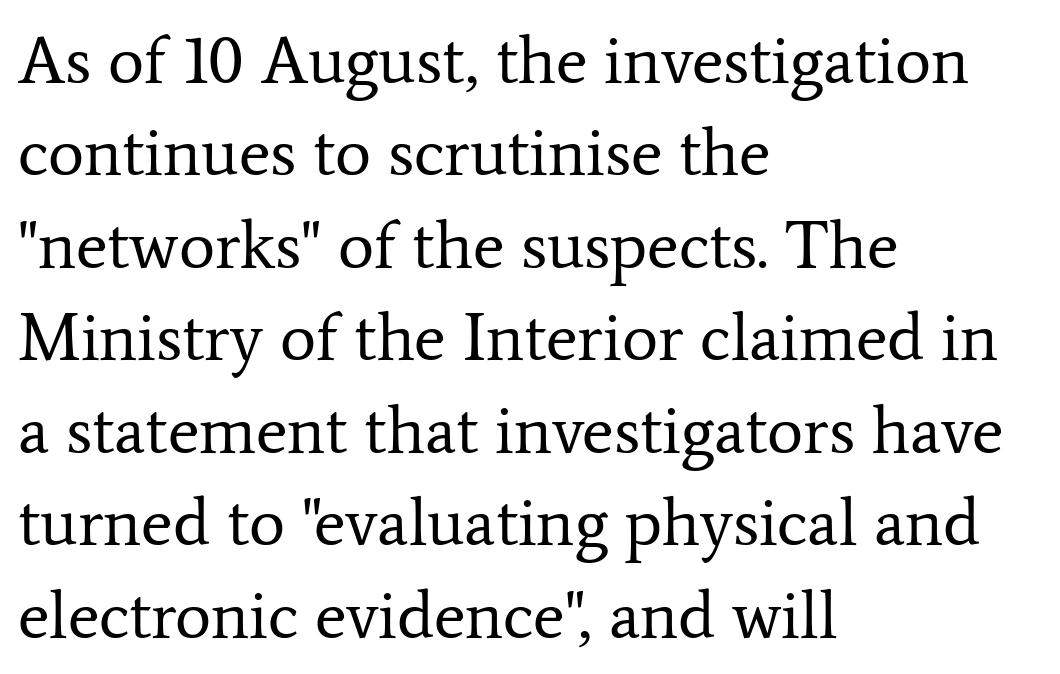
Q: Is the text bold? A: No.
Q: Is the text italic (slanted)? A: No, it is upright.
Q: Is the typeface a serif or a sans-serif typeface? A: Serif.
Q: Is the text underlined? A: No.
Q: How is the paragraph aligned? A: Left-aligned.
Q: Is the spacing between letters normal or unusually wide? A: Normal.
Q: Is the spacing between lines tight, normal or loose? A: Normal.
Q: Width (condensed, normal, or wide)? A: Normal.
Q: Stroke contrast? A: Low.
Q: x-height? A: Medium.
Q: Monospaced? A: No.
